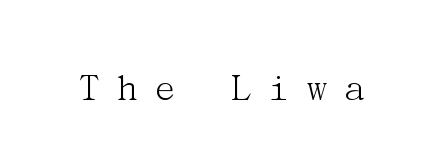
The image shows 41 px light serif type, upright; set unusually wide letter spacing (+0.34 em), not underlined; medium stroke contrast and a medium x-height.
